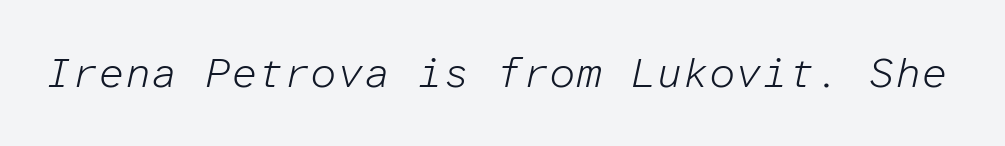
{"italic": "yes", "lean": "right", "slant_degrees": 12, "bold": "no", "weight": "light", "width": "normal", "stroke_contrast": "low", "x_height": "medium", "monospaced": "yes", "underline": "no", "letter_spacing": "normal", "letter_spacing_em": 0.0, "glyph_px": 42}
